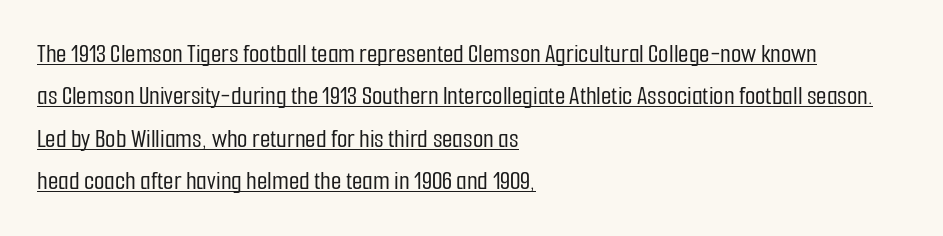
The image shows 27 px text type, upright; set left-aligned, normal line spacing (1.57x), normal letter spacing, underlined.
